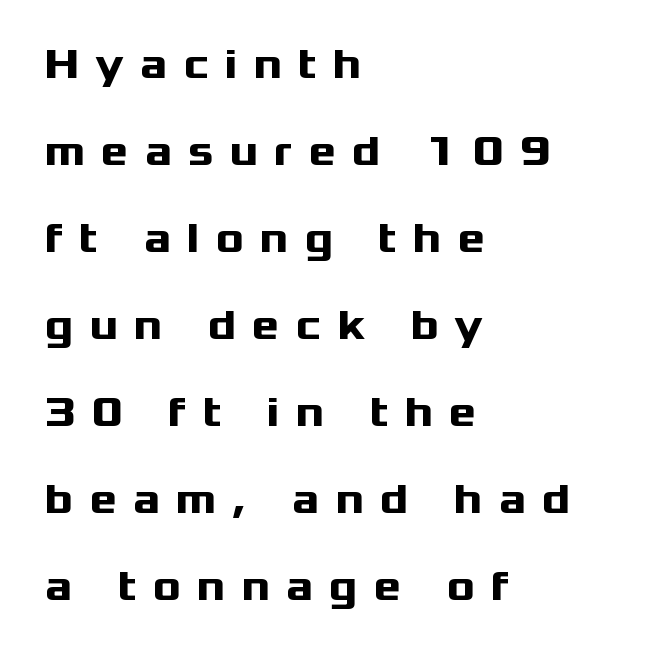
{"serif": "no", "italic": "no", "bold": "yes", "weight": "heavy", "width": "wide", "stroke_contrast": "medium", "x_height": "medium", "monospaced": "no", "underline": "no", "align": "left", "line_spacing": "loose", "line_spacing_ratio": 2.07, "letter_spacing": "wide", "letter_spacing_em": 0.38, "glyph_px": 42}
